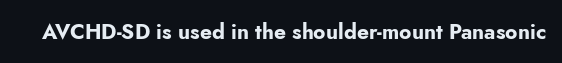
The image shows 21 px bold type, upright; set normal letter spacing, not underlined.
